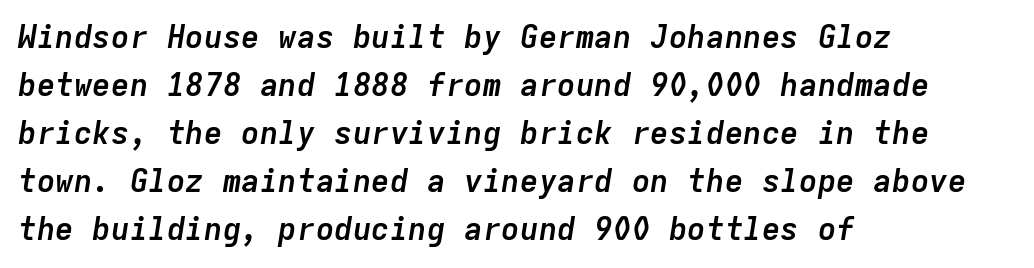
Here the designer chose a console-style face with uniform glyph widths. Plenty of ink on the page — the face is bold. Typeset ragged right — the left edge is the straight one. The leading is moderate, giving the passage an even texture.
